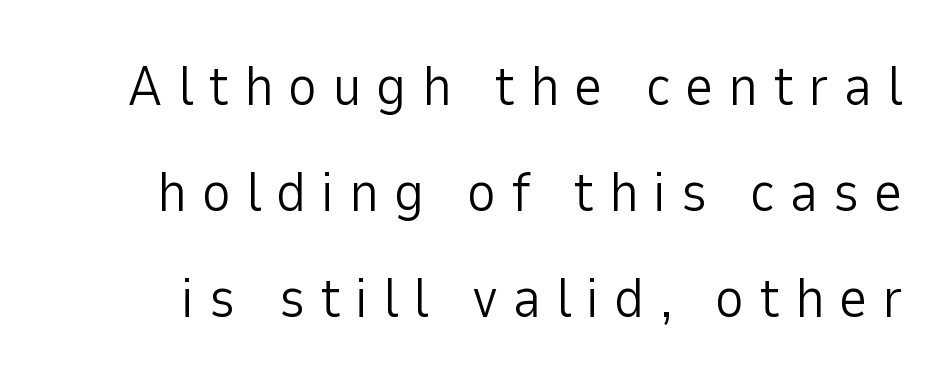
{"serif": "no", "italic": "no", "bold": "no", "weight": "light", "width": "normal", "stroke_contrast": "low", "x_height": "medium", "monospaced": "no", "underline": "no", "line_spacing_ratio": 1.89, "letter_spacing": "wide", "letter_spacing_em": 0.26, "glyph_px": 56}
